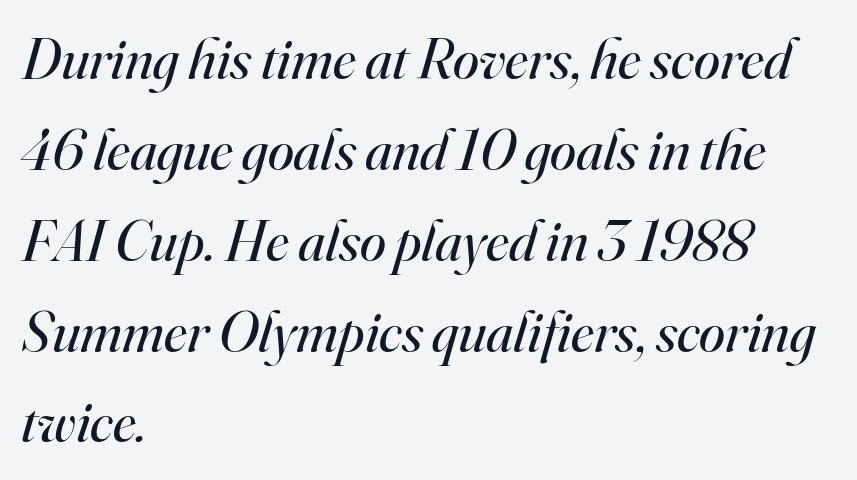
Posture: slanted. Descender tails drop into unmarked territory. If you drew a ruler down the left edge, every line would touch it. A quiet, ordinary-to-light weight characterises the typeface. The letterforms sit shoulder to shoulder at normal distance. Baseline-to-baseline distance is the conventional proportion of letter height.
